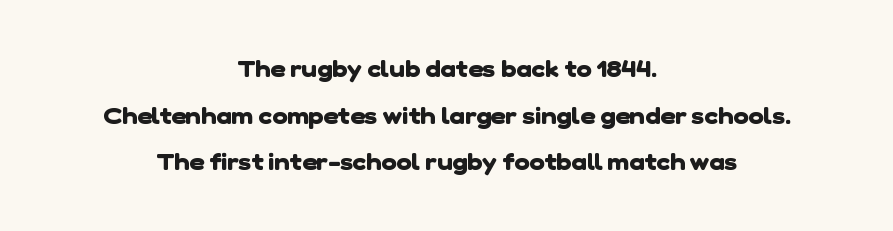
Caption: bold face, heavy strokes. Leading is clearly above the norm, producing a sparse column. This sample is center-justified, so both line endings float freely. The horizontal fit of the characters is conventional and even. Beneath every word, the page is bare.
